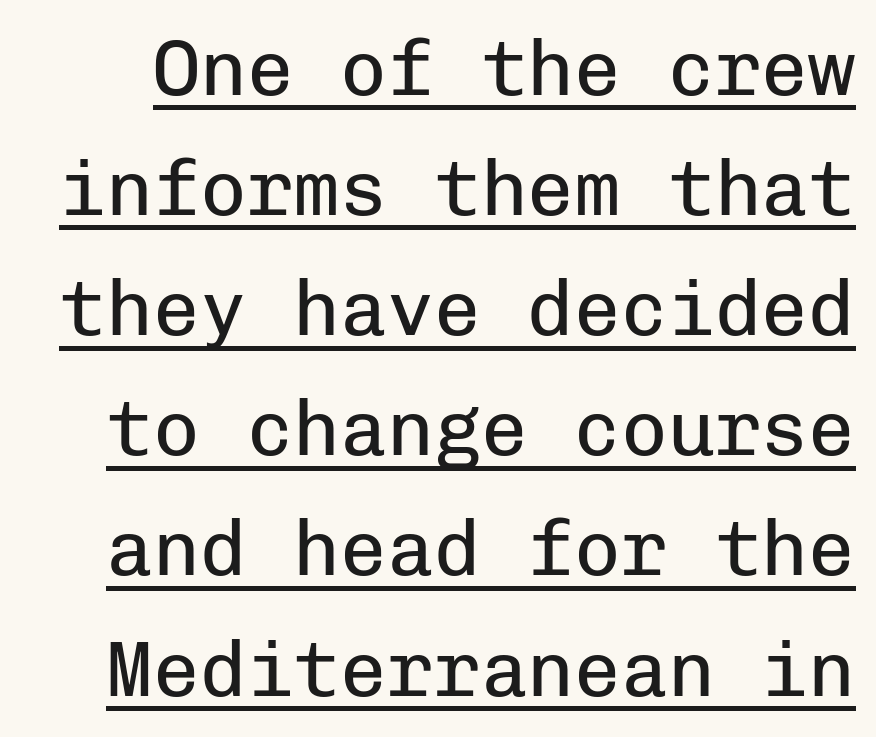
Weight: in the light-to-regular range. The face used here is monospaced, like something from a code editor. How are the letters spaced? Ordinarily, with no added tracking. Decoration check: the copy is underlined.
